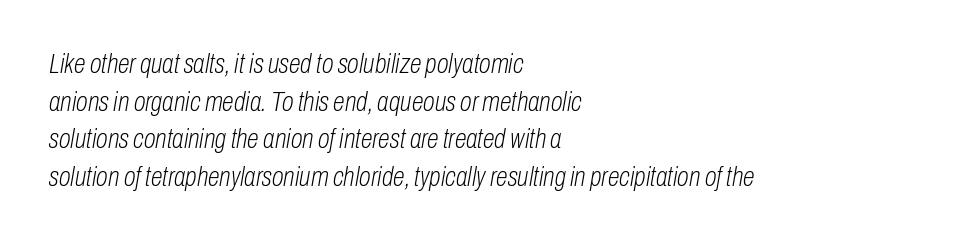
The image shows 27 px text type, italic (leaning right); set left-aligned, normal line spacing (1.39x), normal letter spacing, not underlined.
